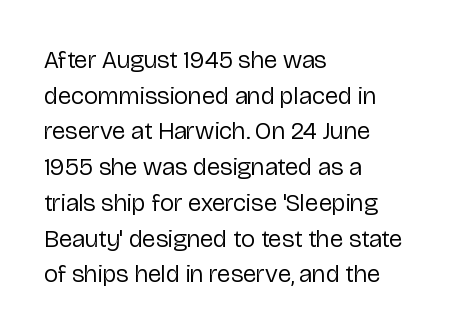
{"italic": "no", "bold": "no", "underline": "no", "align": "left", "line_spacing": "normal", "line_spacing_ratio": 1.43, "letter_spacing": "normal", "letter_spacing_em": 0.0, "glyph_px": 25}
